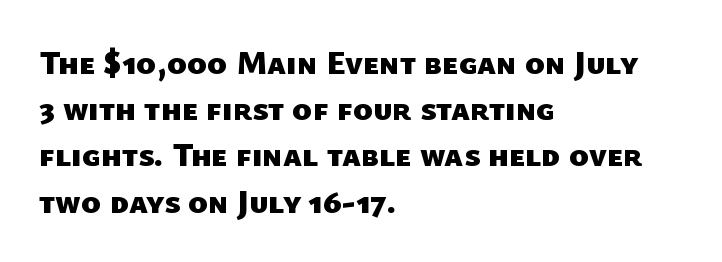
Q: Is the text bold? A: Yes.
Q: Is the typeface a serif or a sans-serif typeface? A: Sans-serif.
Q: Is the text underlined? A: No.
Q: How is the paragraph aligned? A: Left-aligned.
Q: Is the spacing between letters normal or unusually wide? A: Normal.
Q: Is the spacing between lines tight, normal or loose? A: Normal.
Q: Width (condensed, normal, or wide)? A: Normal.
Q: Stroke contrast? A: Low.
Q: x-height? A: Medium.
Q: Monospaced? A: No.
